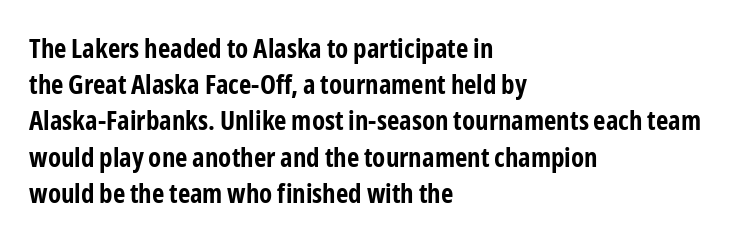
Does the weight exceed regular? Yes, all the way to bold. Inter-character spacing is left at the font's built-in metrics. If you drew a ruler down the left edge, every line would touch it. Only glyphs here, with clear space below each row. This sample keeps an unexceptional amount of space between lines.
